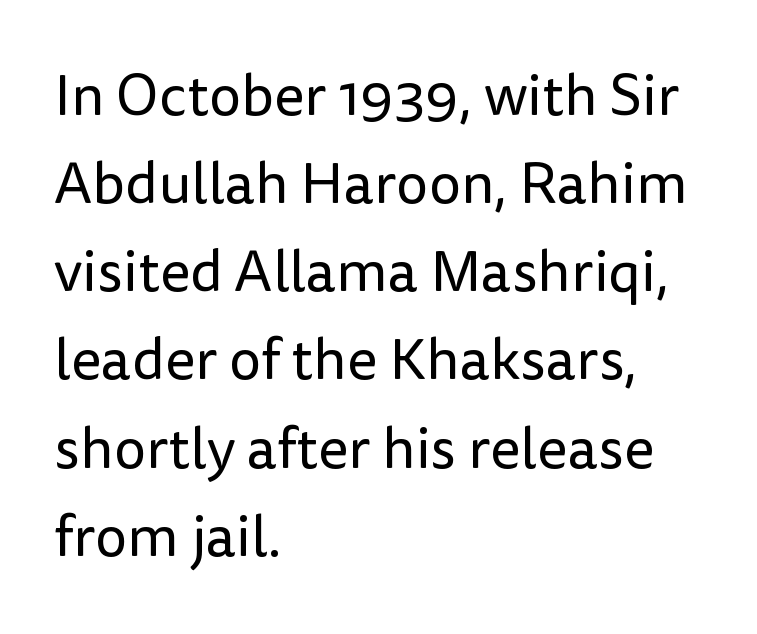
Q: Is the text bold? A: No.
Q: Is the text italic (slanted)? A: No, it is upright.
Q: Is the typeface a serif or a sans-serif typeface? A: Sans-serif.
Q: Is the text underlined? A: No.
Q: How is the paragraph aligned? A: Left-aligned.
Q: Is the spacing between letters normal or unusually wide? A: Normal.
Q: Is the spacing between lines tight, normal or loose? A: Normal.
Q: Width (condensed, normal, or wide)? A: Normal.
Q: Stroke contrast? A: Low.
Q: x-height? A: Medium.
Q: Monospaced? A: No.
